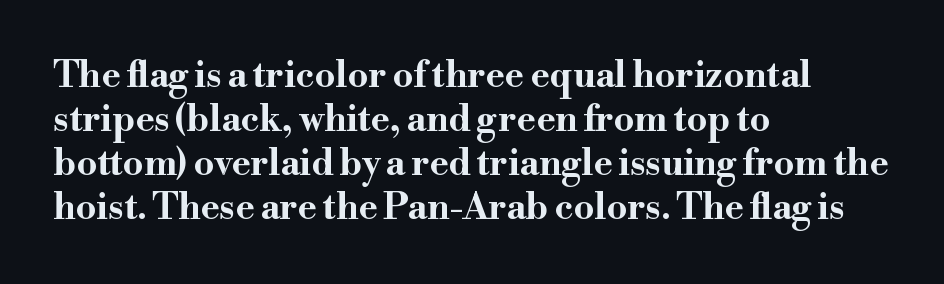
The image shows 36 px bold, wide serif type, upright; set left-aligned, line spacing 1.22x, normal letter spacing, not underlined; high stroke contrast and a small x-height.
